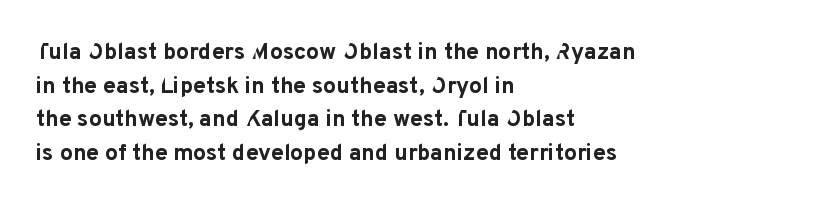
Q: Is the text bold? A: Yes.
Q: Is the text italic (slanted)? A: No, it is upright.
Q: Is the text underlined? A: No.
Q: How is the paragraph aligned? A: Left-aligned.
Q: Is the spacing between letters normal or unusually wide? A: Normal.
Q: Is the spacing between lines tight, normal or loose? A: Normal.
